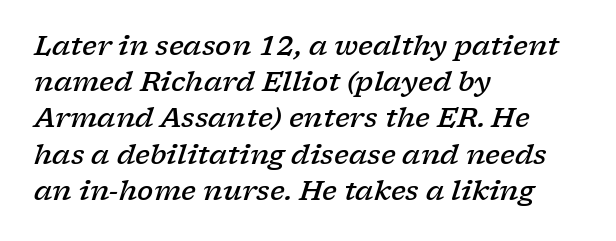
Q: Is the text bold? A: Semi-bold.
Q: Is the text italic (slanted)? A: Yes, it leans right by about 17 degrees.
Q: Is the text underlined? A: No.
Q: How is the paragraph aligned? A: Left-aligned.
Q: Is the spacing between letters normal or unusually wide? A: Normal.
Q: Is the spacing between lines tight, normal or loose? A: Normal.
